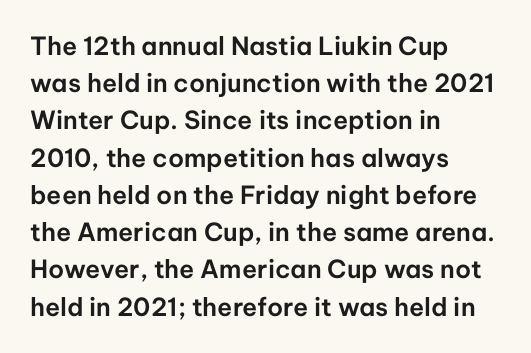
{"italic": "no", "underline": "no", "align": "left", "line_spacing": "normal", "line_spacing_ratio": 1.49, "letter_spacing": "normal", "letter_spacing_em": 0.0, "glyph_px": 25}
